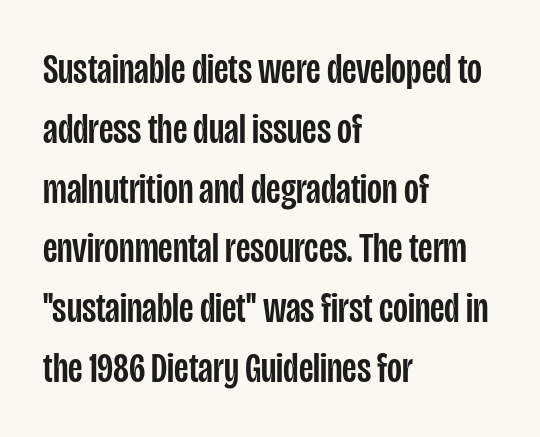
Q: Is the text italic (slanted)? A: No, it is upright.
Q: Is the typeface a serif or a sans-serif typeface? A: Sans-serif.
Q: Is the text underlined? A: No.
Q: How is the paragraph aligned? A: Left-aligned.
Q: Is the spacing between letters normal or unusually wide? A: Normal.
Q: Is the spacing between lines tight, normal or loose? A: Normal.
Q: Width (condensed, normal, or wide)? A: Condensed.
Q: Stroke contrast? A: Low.
Q: x-height? A: Large.
Q: Monospaced? A: No.
